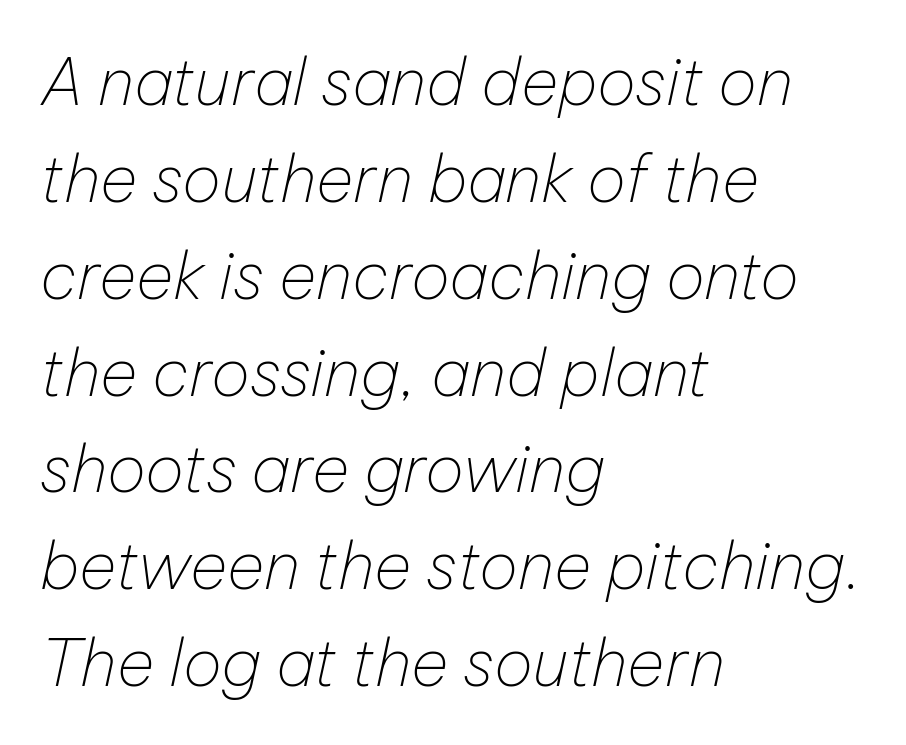
{"italic": "yes", "lean": "right", "slant_degrees": 12, "bold": "no", "weight": "thin", "width": "normal", "stroke_contrast": "low", "x_height": "medium", "monospaced": "no", "underline": "no", "align": "left", "line_spacing": "normal", "line_spacing_ratio": 1.49, "letter_spacing": "normal", "letter_spacing_em": 0.0, "glyph_px": 65}
